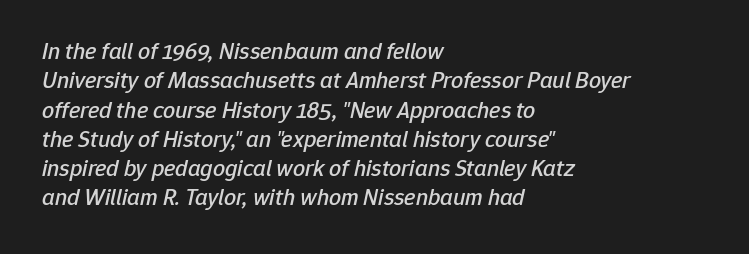
The image shows 24 px text type, italic (leaning right); set left-aligned, line spacing 1.22x, normal letter spacing, not underlined.
